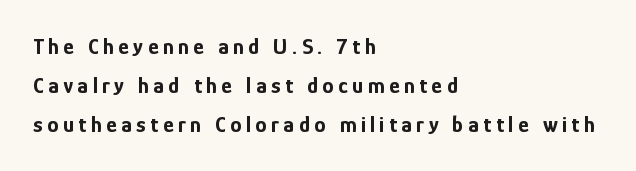
This sample uses an upright cut, with every glyph sitting square on the baseline. The line-height multiplier appears to be the usual default. Descender tails drop into unmarked territory. The letters are bold, with thick, heavy strokes.
